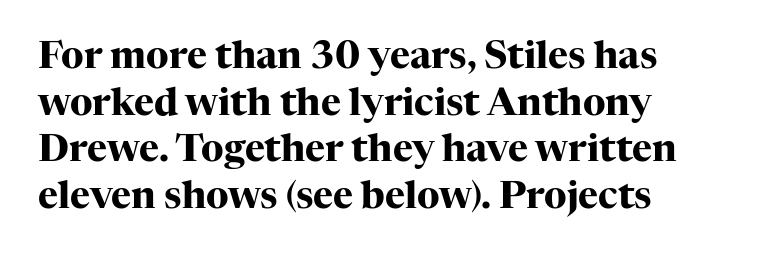
{"serif": "yes", "italic": "no", "bold": "yes", "weight": "heavy", "width": "normal", "stroke_contrast": "high", "x_height": "medium", "monospaced": "no", "underline": "no", "align": "left", "line_spacing_ratio": 1.23, "letter_spacing": "normal", "letter_spacing_em": 0.0, "glyph_px": 38}
